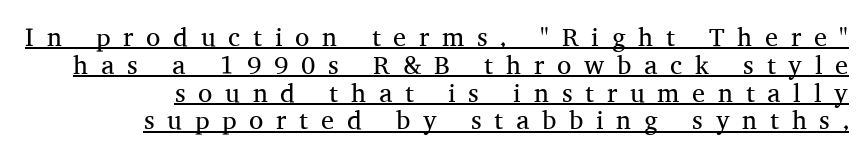
The image shows 26 px text type, upright; set right-aligned, tight line spacing (1.07x), unusually wide letter spacing (+0.49 em), underlined.
